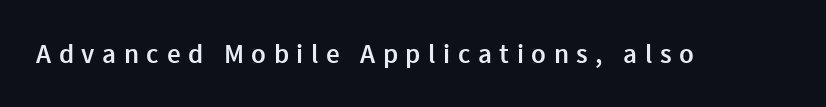
The image shows 27 px text type, upright; set unusually wide letter spacing (+0.28 em), not underlined.
